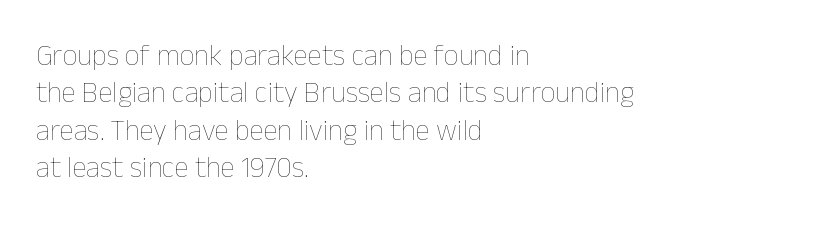
The image shows 29 px thin type, upright; set left-aligned, normal line spacing (1.29x), normal letter spacing, not underlined; low stroke contrast and a medium x-height.
